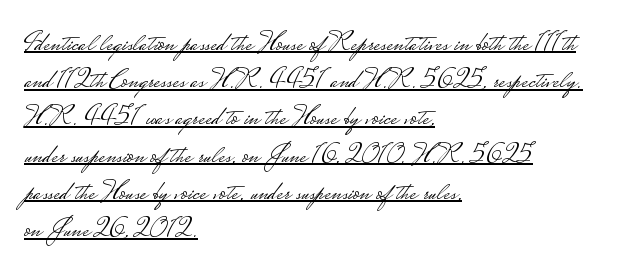
Nobody touched the tracking dial on this one. The font sits on the lighter half of the weight spectrum, regular included. The rendering anchors every line to the left-hand side. Underlined type. Note the varied advance widths — an 'i' is clearly narrower than an 'm'.
